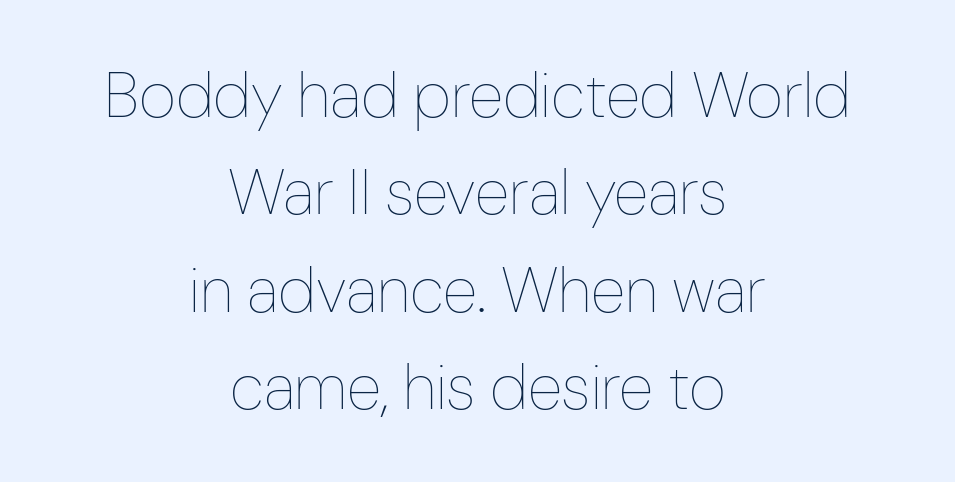
Q: Is the text bold? A: No.
Q: Is the text italic (slanted)? A: No, it is upright.
Q: Is the text underlined? A: No.
Q: How is the paragraph aligned? A: Centered.
Q: Is the spacing between letters normal or unusually wide? A: Normal.
Q: Is the spacing between lines tight, normal or loose? A: Normal.
Q: Width (condensed, normal, or wide)? A: Condensed.
Q: Stroke contrast? A: Low.
Q: x-height? A: Medium.
Q: Monospaced? A: No.
